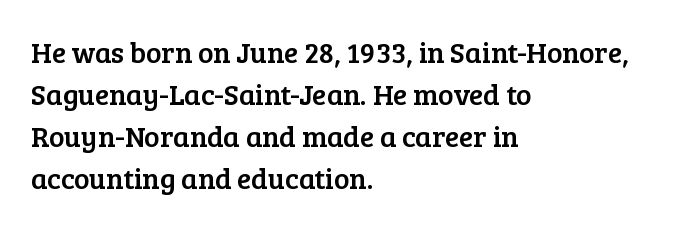
Between one letter and the next there's only the usual sliver of space. No italicization has been applied; the sample stays upright. Character widths vary here, with narrow letters taking less room than wide ones. Horizontally, the lines are justified to the leading edge only. The passage shown is typeset with a serif family.
